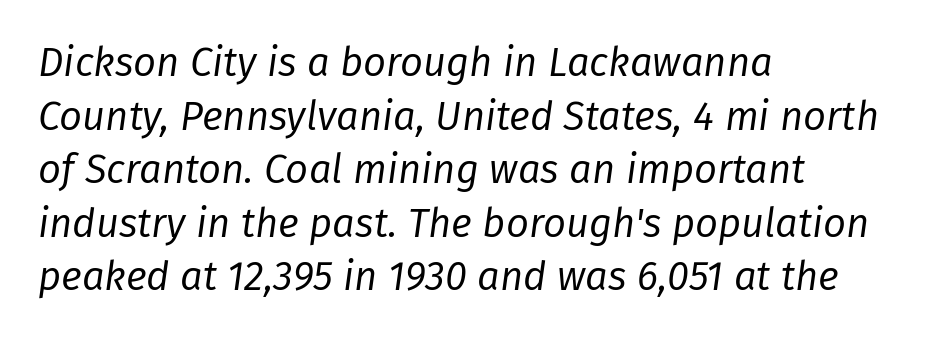
The image shows 40 px regular-weight type, italic (leaning right); set left-aligned, normal line spacing (1.34x), normal letter spacing, not underlined; low stroke contrast and a medium x-height.
